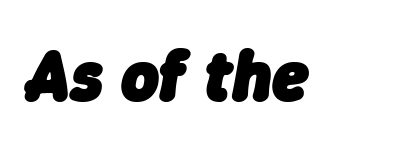
The image shows 72 px heavy type, italic (leaning right); set normal letter spacing, not underlined; low stroke contrast and a medium x-height.
